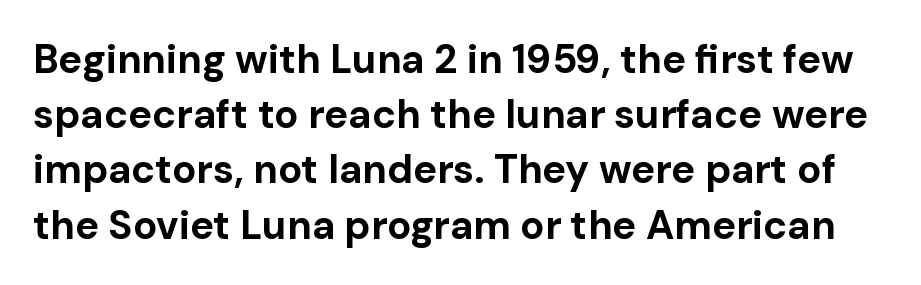
Q: Is the text bold? A: Yes.
Q: Is the text italic (slanted)? A: No, it is upright.
Q: Is the typeface a serif or a sans-serif typeface? A: Sans-serif.
Q: Is the text underlined? A: No.
Q: Is the spacing between letters normal or unusually wide? A: Normal.
Q: Is the spacing between lines tight, normal or loose? A: Normal.
Q: Width (condensed, normal, or wide)? A: Normal.
Q: Stroke contrast? A: Low.
Q: x-height? A: Medium.
Q: Monospaced? A: No.
